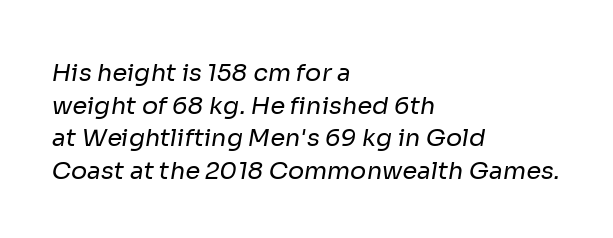
Q: Is the text bold? A: No.
Q: Is the text underlined? A: No.
Q: How is the paragraph aligned? A: Left-aligned.
Q: Is the spacing between letters normal or unusually wide? A: Normal.
Q: Is the spacing between lines tight, normal or loose? A: Normal.
